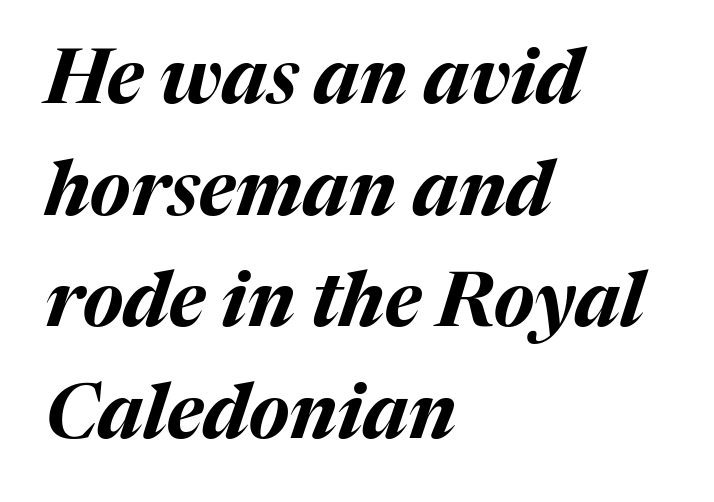
The rendering uses natural spacing where letterforms have individual widths. Reading down the block, your eye returns to a fixed left position each line. Strokes here are thick enough to call this a true bold. Students, observe: this is what conventionally led text looks like.
